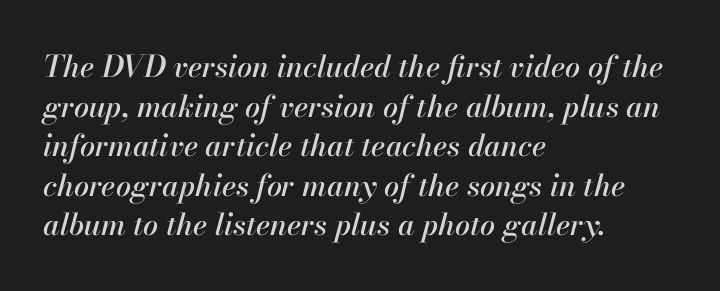
In terms of posture, this sample is oblique. Visually the block forms a straight wall on the left and a jagged coastline on the right. Only glyphs here, with clear space below each row. Successive baselines arrive at the customary interval.
